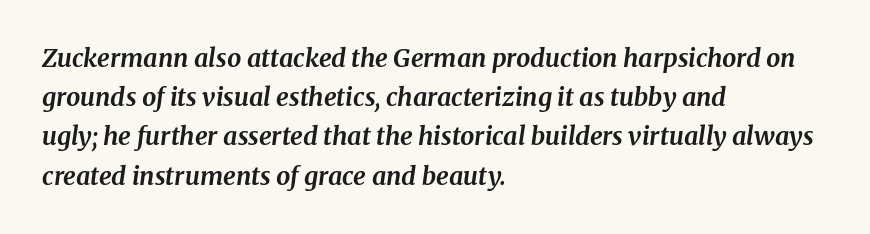
The image shows 25 px bold type, italic (leaning right); set left-aligned, normal line spacing (1.57x), normal letter spacing, not underlined.
